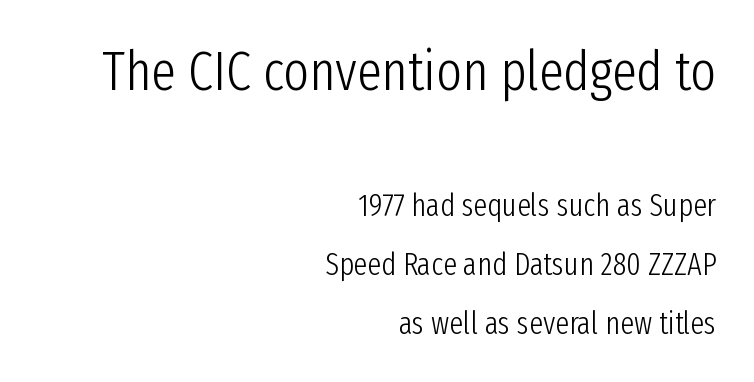
Baseline-to-baseline distance is far greater than the letter height. Letterform terminals end flat and unadorned throughout the passage. On a weight scale, this lands at 450 or below. Line ends are locked; line starts wander. Italic? Not at all — the glyphs are vertical. Here the first block reads like a headline and the second like body copy.
